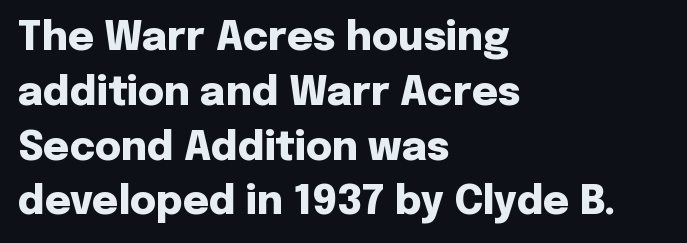
A typesetter would mark this as roman, not italic. Type style note: lacks serifs. The glyphs have the mass of a bold cut. Looks like regular typesetting: each glyph gets only the width it needs. Where is the straight margin? On the left.
